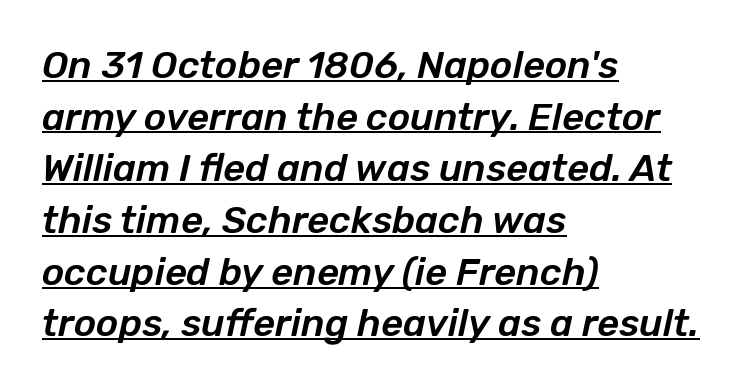
The image shows 38 px text type, italic (leaning right); set left-aligned, normal line spacing (1.36x), normal letter spacing, underlined; low stroke contrast and a medium x-height.
